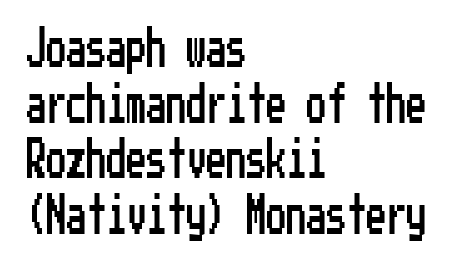
The image shows 40 px condensed sans-serif type, upright; set left-aligned, normal line spacing (1.39x), normal letter spacing, not underlined; low stroke contrast and a medium x-height.
